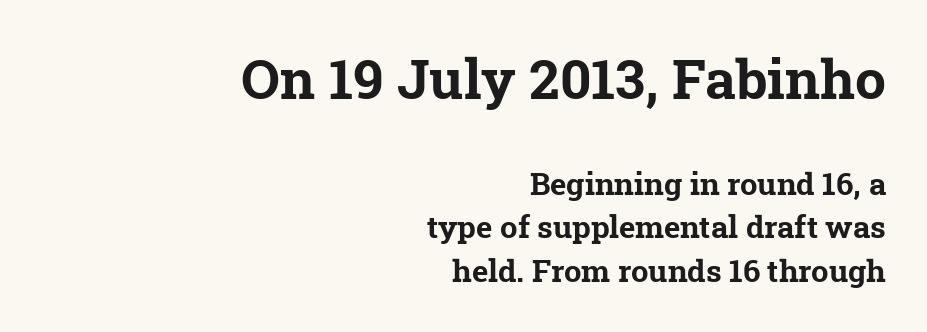
{"serif": "yes", "bold": "yes", "weight": "bold", "width": "normal", "stroke_contrast": "low", "x_height": "medium", "monospaced": "no", "underline": "no", "align": "right", "line_spacing": "normal", "line_spacing_ratio": 1.4, "letter_spacing": "normal", "letter_spacing_em": 0.0, "larger_block": "first", "size_ratio": 1.77, "glyph_px": 55}
